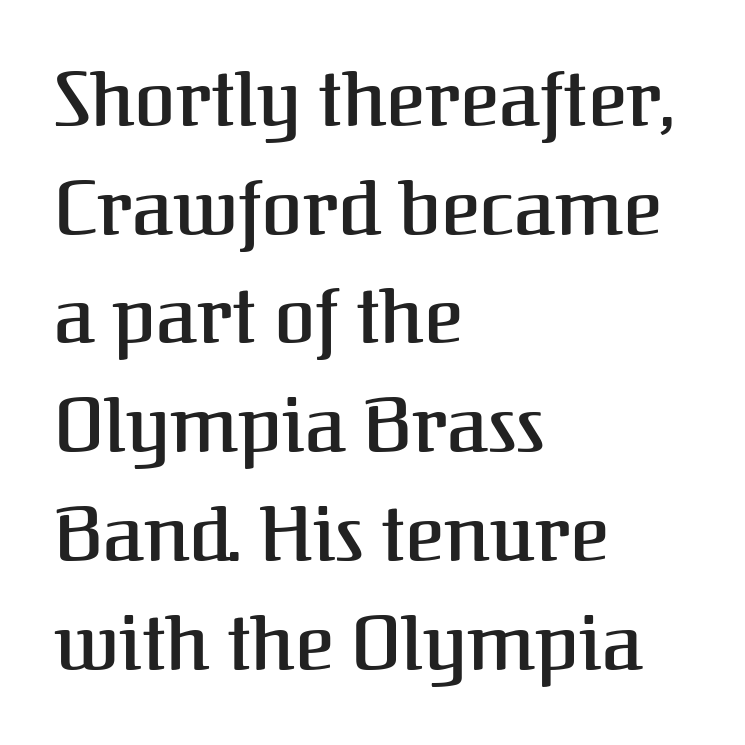
{"serif": "yes", "italic": "no", "width": "normal", "stroke_contrast": "medium", "x_height": "medium", "monospaced": "no", "underline": "no", "align": "left", "line_spacing": "normal", "line_spacing_ratio": 1.45, "letter_spacing": "normal", "letter_spacing_em": 0.0, "glyph_px": 75}
